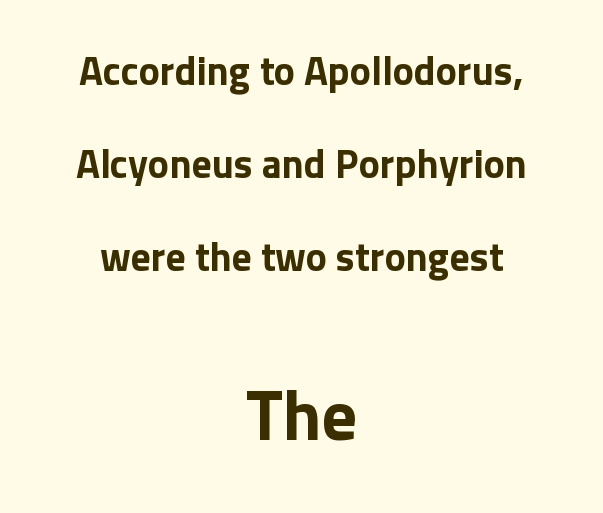
Q: Is the text bold? A: Yes.
Q: Is the text italic (slanted)? A: No, it is upright.
Q: Is the typeface a serif or a sans-serif typeface? A: Sans-serif.
Q: Is the text underlined? A: No.
Q: How is the paragraph aligned? A: Centered.
Q: Is the spacing between letters normal or unusually wide? A: Normal.
Q: Is the spacing between lines tight, normal or loose? A: Loose.
Q: Which block of text is set in a larger size, the first (top) or the second (bottom)? A: The second (bottom) one.
Q: Width (condensed, normal, or wide)? A: Normal.
Q: Stroke contrast? A: Low.
Q: x-height? A: Medium.
Q: Monospaced? A: No.
